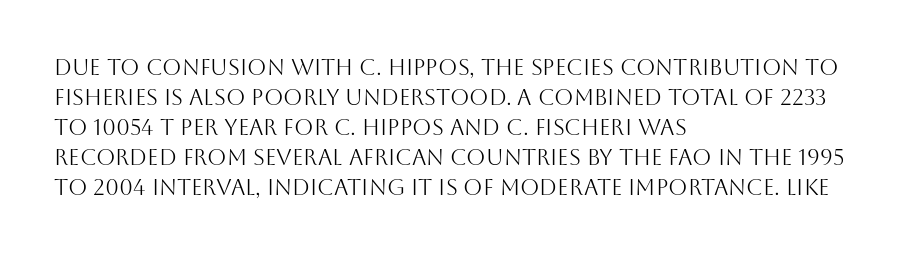
The image shows 22 px text type, upright; set left-aligned, normal line spacing (1.36x), normal letter spacing, not underlined.
